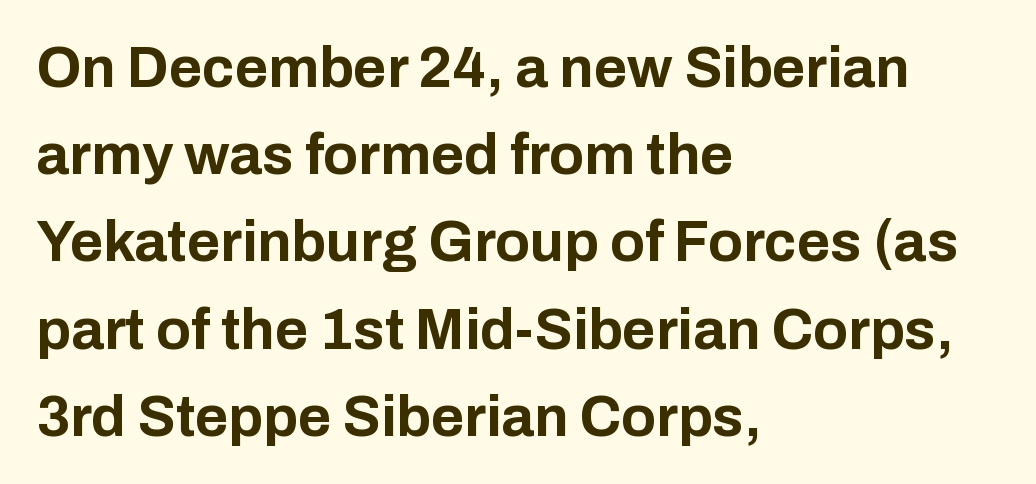
Q: Is the text bold? A: Yes.
Q: Is the text italic (slanted)? A: No, it is upright.
Q: Is the typeface a serif or a sans-serif typeface? A: Sans-serif.
Q: Is the text underlined? A: No.
Q: How is the paragraph aligned? A: Left-aligned.
Q: Is the spacing between letters normal or unusually wide? A: Normal.
Q: Is the spacing between lines tight, normal or loose? A: Normal.
Q: Width (condensed, normal, or wide)? A: Normal.
Q: Stroke contrast? A: Low.
Q: x-height? A: Medium.
Q: Monospaced? A: No.
